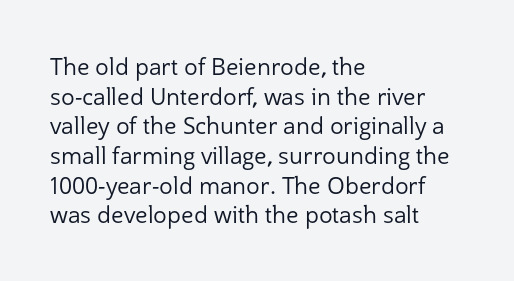
The lines sit at an ordinary, default distance from one another. The rag falls on the right side of this text block. The characters are drawn with everyday or finer stroke widths. Descender tails drop into unmarked territory.
